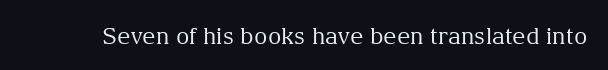
The image shows 23 px text type, upright; set normal letter spacing, not underlined.
